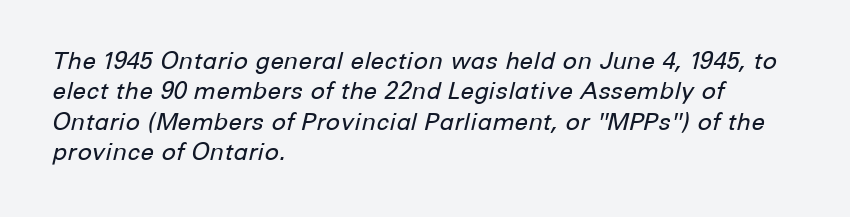
The image shows 24 px text type, italic (leaning right); set left-aligned, normal line spacing (1.27x), normal letter spacing, not underlined.
